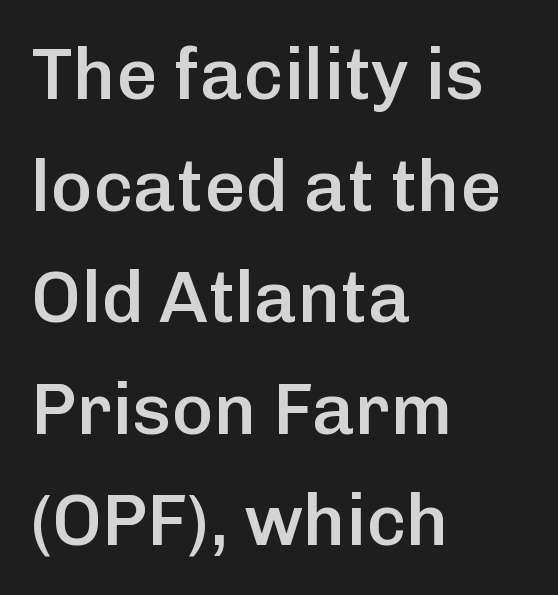
The image shows 72 px semibold sans-serif type, upright; set left-aligned, normal line spacing (1.55x), normal letter spacing, not underlined; low stroke contrast and a medium x-height.
